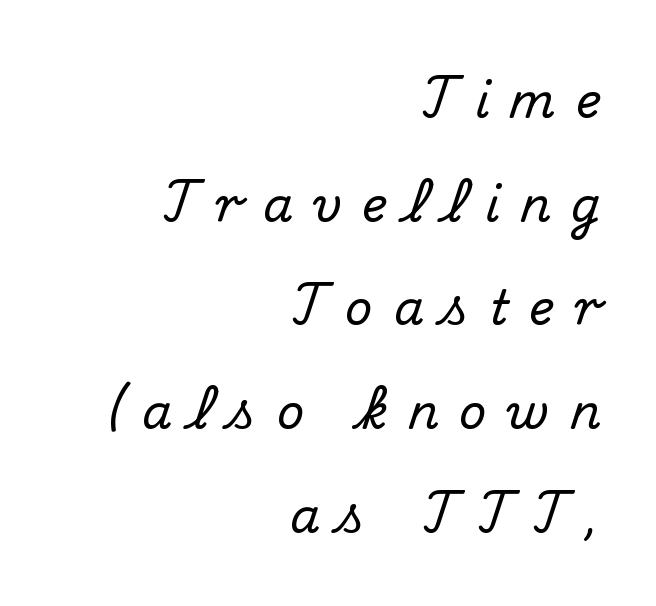
Q: Is the text italic (slanted)? A: Yes.
Q: Is the typeface a serif or a sans-serif typeface? A: Serif.
Q: Is the text underlined? A: No.
Q: How is the paragraph aligned? A: Right-aligned.
Q: Is the spacing between letters normal or unusually wide? A: Unusually wide.
Q: Is the spacing between lines tight, normal or loose? A: Loose.
Q: Width (condensed, normal, or wide)? A: Normal.
Q: Stroke contrast? A: Medium.
Q: x-height? A: Small.
Q: Monospaced? A: No.
